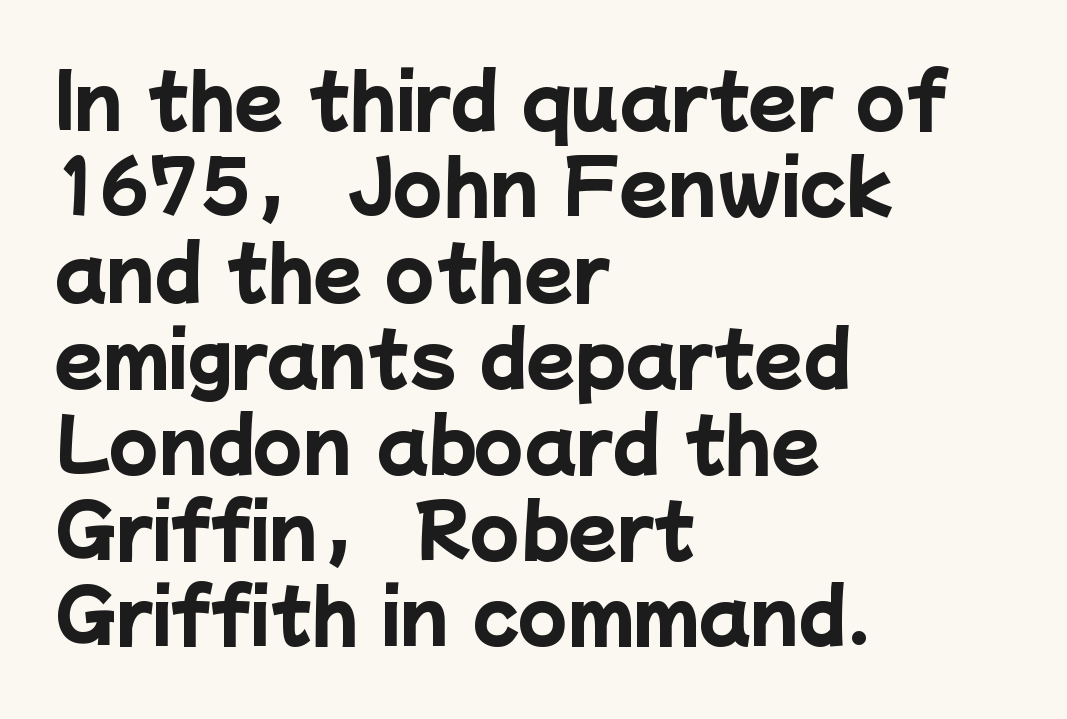
Check where the strokes stop: nothing finishes them off — pure sans. Look at the stroke-to-counter ratio: heavy, a bold. This sample has the flowing, uneven cadence of proportional lettering. Glance below the letters and you will spot only blank space.
